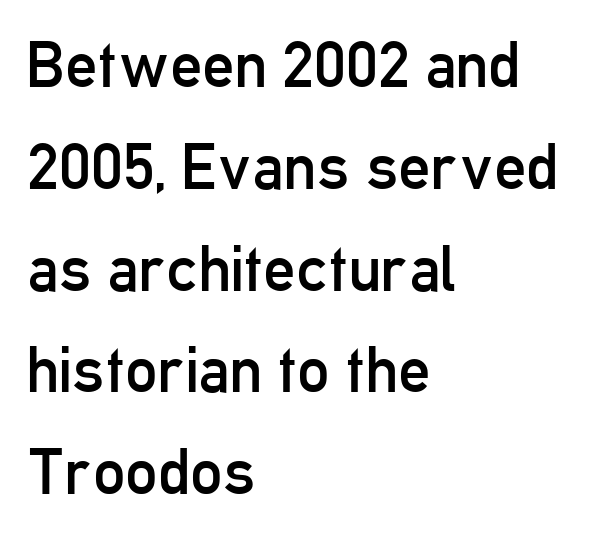
Q: Is the text bold? A: No.
Q: Is the text italic (slanted)? A: No, it is upright.
Q: Is the typeface a serif or a sans-serif typeface? A: Sans-serif.
Q: Is the text underlined? A: No.
Q: How is the paragraph aligned? A: Left-aligned.
Q: Is the spacing between letters normal or unusually wide? A: Normal.
Q: Is the spacing between lines tight, normal or loose? A: Normal.
Q: Width (condensed, normal, or wide)? A: Condensed.
Q: Stroke contrast? A: Low.
Q: x-height? A: Medium.
Q: Monospaced? A: No.
